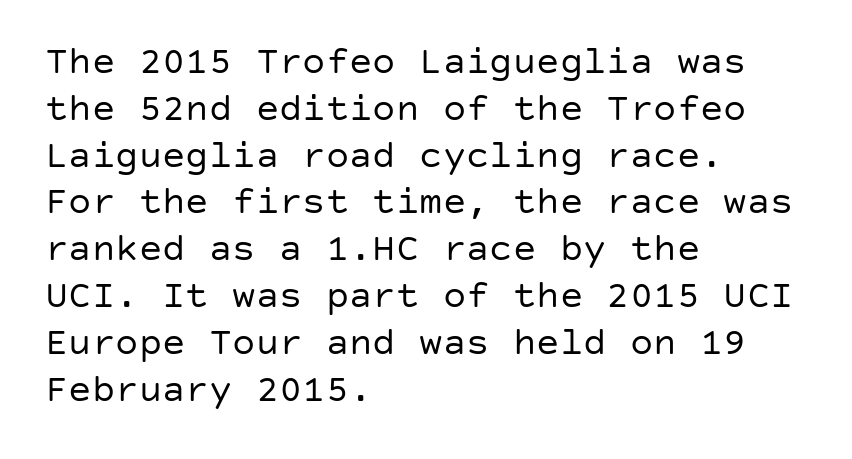
Classification — sans serif. The strokes carry an ordinary text weight at most. The passage shown has conventional tracking throughout. A clean baseline with only descenders dipping below it. The letters stand straight up with perfectly vertical stems.
